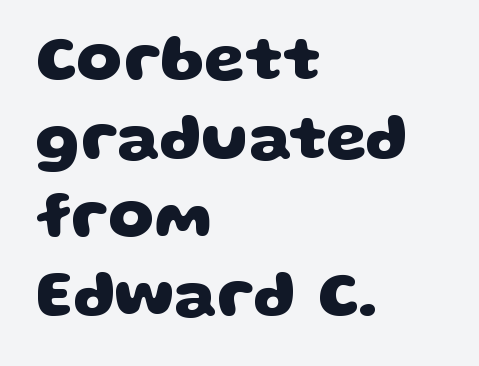
This rendering features lettering with no underline. Proportional: the letters do not fall into vertical columns. In terms of letterspacing, this is plain default setting. The strokes are fattened all the way to bold. Reading down the block, your eye returns to a fixed left position each line. This rendering employs a face without finishing strokes, i.e., a sans-serif.
